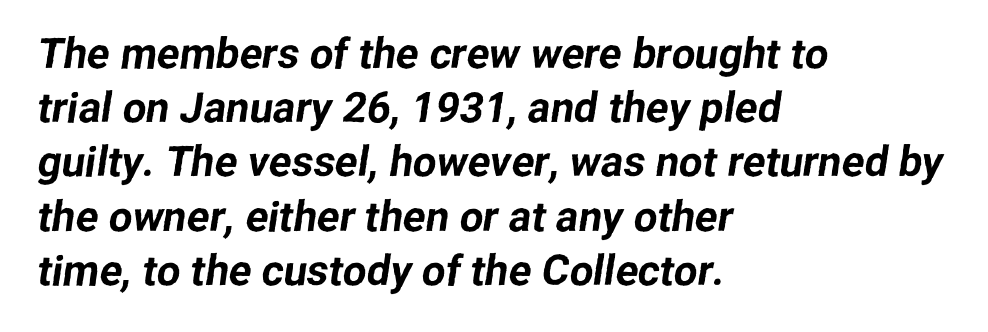
{"serif": "no", "width": "normal", "stroke_contrast": "low", "x_height": "medium", "monospaced": "no", "underline": "no", "align": "left", "line_spacing": "normal", "line_spacing_ratio": 1.29, "letter_spacing": "normal", "letter_spacing_em": 0.0, "glyph_px": 42}
